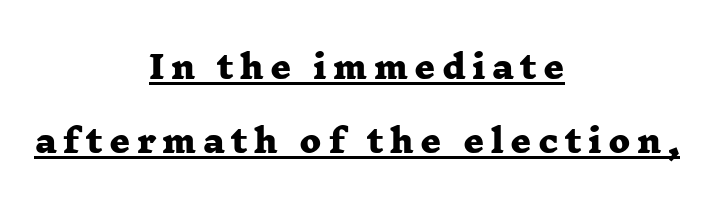
The compositor balanced each line on the midline. Vertical spacing — loose. Students, observe the line beneath the letters — that is underlining. Each glyph is drawn with heavy, bold strokes. Spacing between characters has been opened up far beyond the box default. Old-style or modern, the face here clearly has serifs.
